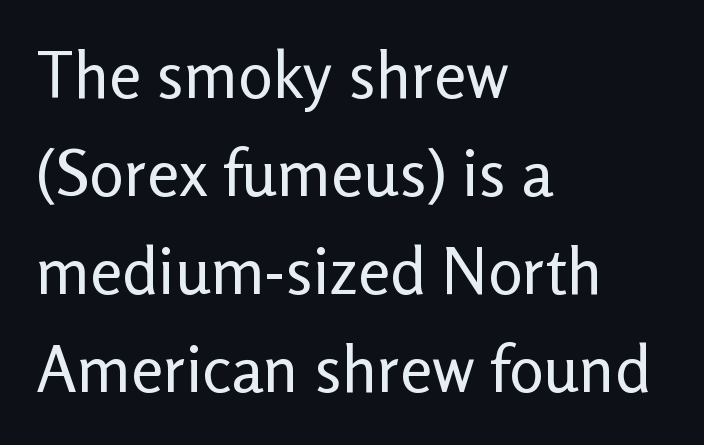
The image shows 65 px regular-weight sans-serif type, upright; set left-aligned, normal line spacing (1.51x), normal letter spacing, not underlined; low stroke contrast and a medium x-height.
